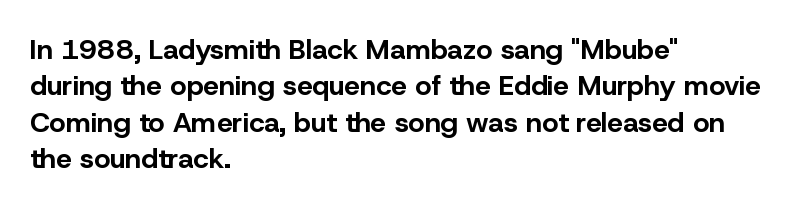
The image shows 28 px bold sans-serif type, upright; set left-aligned, normal line spacing (1.3x), normal letter spacing, not underlined; low stroke contrast and a medium x-height.
